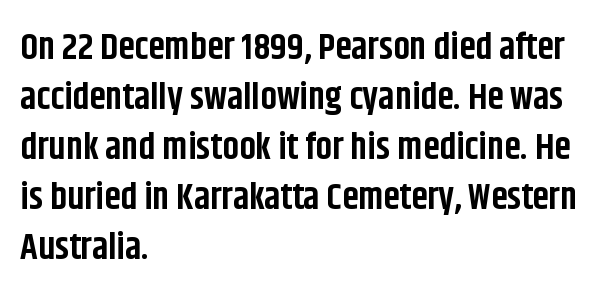
Characters follow at the spacing the type designer built in. The paragraph shown leans on its left margin. The axis of the letterforms is exactly vertical. The glyphs in this specimen are sans serif. Honestly, there is no underline to notice here at all. Character widths vary here, with narrow letters taking less room than wide ones.
